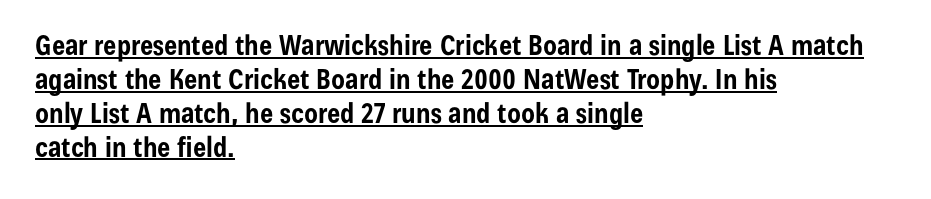
The image shows 28 px bold, condensed sans-serif type, upright; set left-aligned, line spacing 1.21x, normal letter spacing, underlined; low stroke contrast and a medium x-height.
